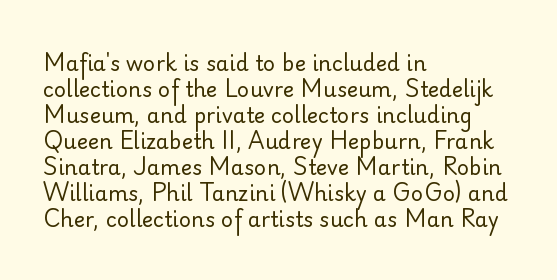
Q: Is the text bold? A: No.
Q: Is the text italic (slanted)? A: No, it is upright.
Q: Is the text underlined? A: No.
Q: How is the paragraph aligned? A: Left-aligned.
Q: Is the spacing between letters normal or unusually wide? A: Normal.
